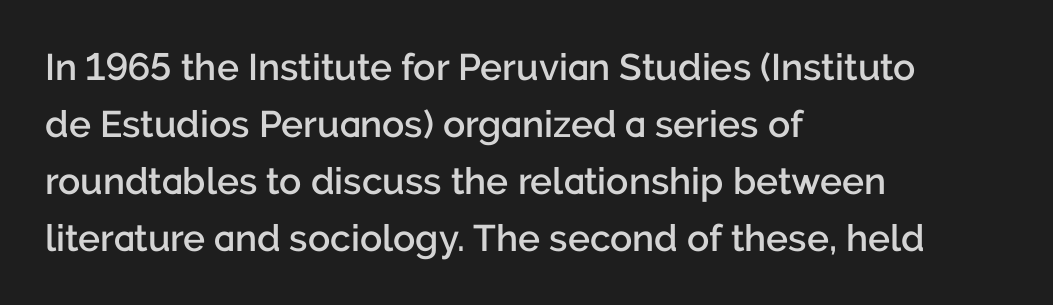
The image shows 37 px semibold sans-serif type, upright; set left-aligned, normal line spacing (1.54x), normal letter spacing, not underlined; low stroke contrast and a medium x-height.
